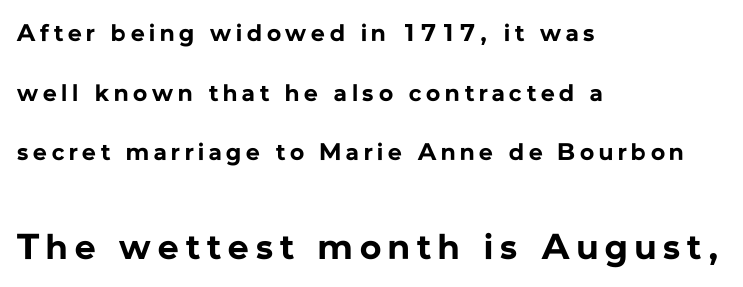
Q: Is the text bold? A: Yes.
Q: Is the text italic (slanted)? A: No, it is upright.
Q: Is the typeface a serif or a sans-serif typeface? A: Sans-serif.
Q: Is the text underlined? A: No.
Q: How is the paragraph aligned? A: Left-aligned.
Q: Is the spacing between letters normal or unusually wide? A: Unusually wide.
Q: Is the spacing between lines tight, normal or loose? A: Loose.
Q: Which block of text is set in a larger size, the first (top) or the second (bottom)? A: The second (bottom) one.
Q: Width (condensed, normal, or wide)? A: Normal.
Q: Stroke contrast? A: Low.
Q: x-height? A: Medium.
Q: Monospaced? A: No.
